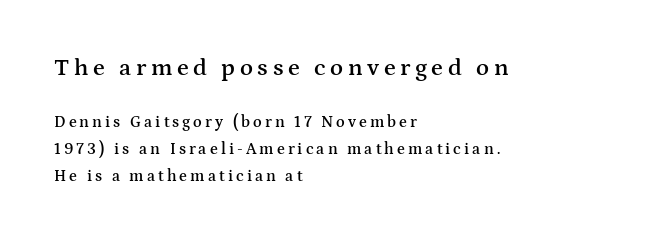
{"italic": "no", "bold": "semi", "underline": "no", "align": "left", "line_spacing": "normal", "line_spacing_ratio": 1.67, "larger_block": "first", "size_ratio": 1.5, "glyph_px": 24}
